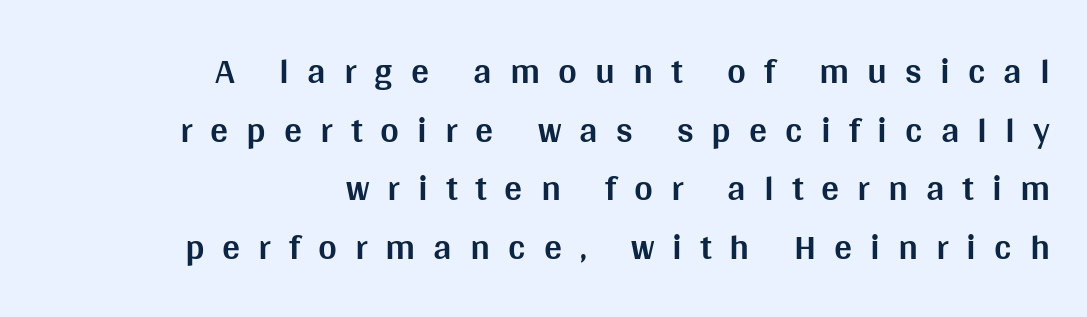
{"serif": "no", "italic": "no", "bold": "yes", "weight": "bold", "width": "normal", "stroke_contrast": "medium", "x_height": "large", "monospaced": "no", "underline": "no", "align": "right", "line_spacing": "normal", "line_spacing_ratio": 1.63, "letter_spacing": "wide", "letter_spacing_em": 0.5, "glyph_px": 36}
